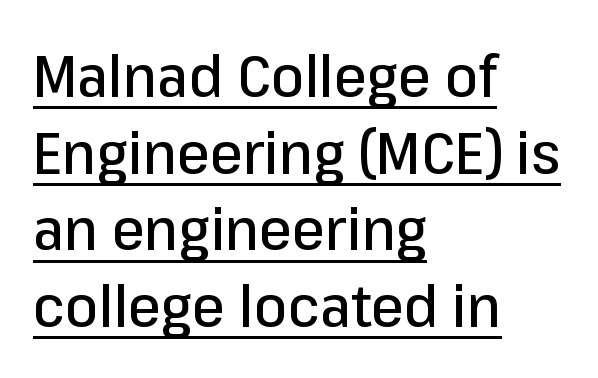
The image shows 59 px sans-serif type, upright; set left-aligned, normal line spacing (1.3x), normal letter spacing, underlined; low stroke contrast and a medium x-height.
